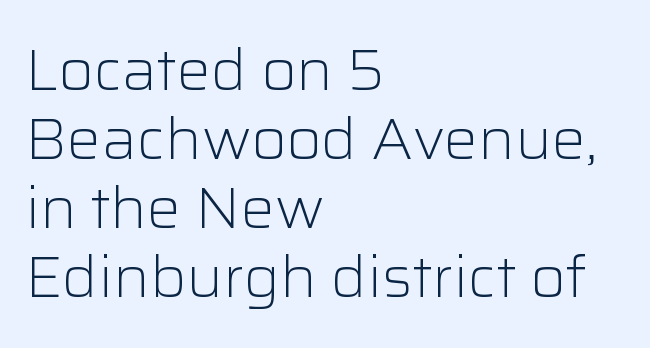
Reading down the block, your eye returns to a fixed left position each line. The type is set solid horizontally, with unmodified tracking. Nope, no serifs anywhere on these letters. Rule under the text: the space is simply empty. In terms of posture, this sample is upright.
